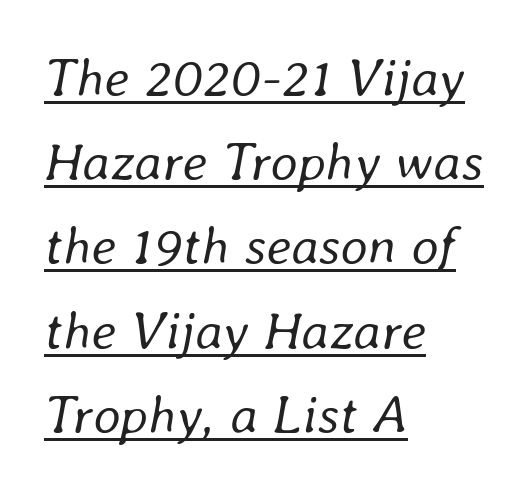
The image shows 54 px regular-weight type, italic (leaning right); set left-aligned, normal line spacing (1.56x), normal letter spacing, underlined; low stroke contrast and a medium x-height.
